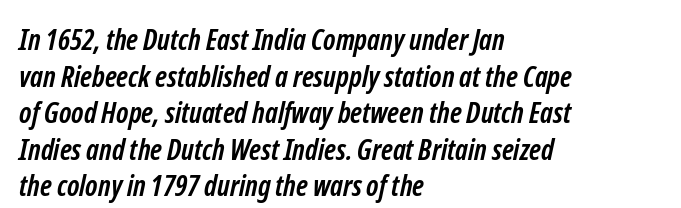
A bare baseline throughout the passage. Does extra space separate the letters? No, they use regular spacing. The glyphs in this specimen are sans serif. The compositor pushed each line to the left boundary.
